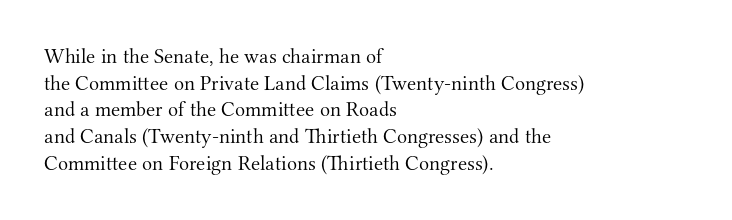
Summary of weight: not heavy and not bold. The vertical gap from one line to the next is medium. The type is set solid horizontally, with unmodified tracking. No italicization has been applied; the sample stays upright. The paragraph shown leans on its left margin. The gap between lines stays unmarked.
